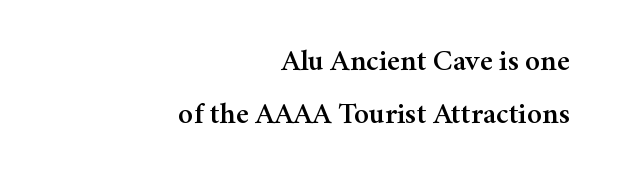
The image shows 30 px serif type, upright; set right-aligned, line spacing 1.76x, normal letter spacing, not underlined; medium stroke contrast and a medium x-height.
